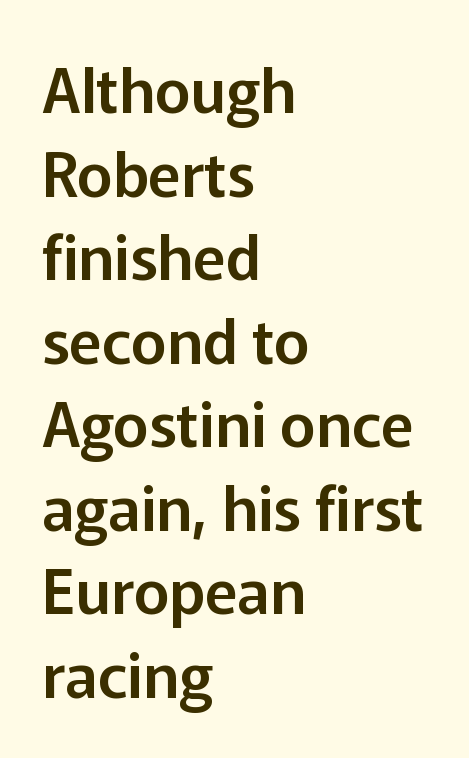
{"serif": "no", "italic": "no", "width": "normal", "stroke_contrast": "low", "x_height": "medium", "monospaced": "no", "underline": "no", "align": "left", "line_spacing": "normal", "line_spacing_ratio": 1.37, "letter_spacing": "normal", "letter_spacing_em": 0.0, "glyph_px": 61}
